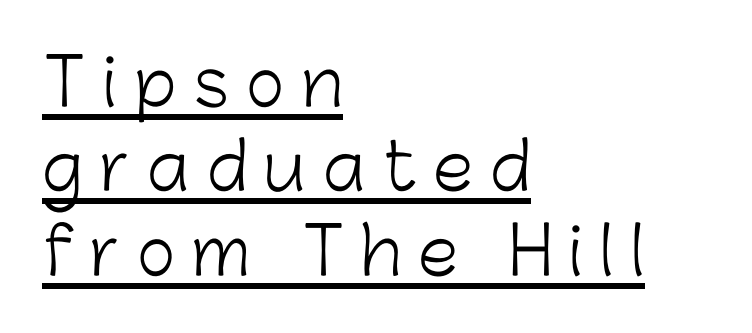
Q: Is the text bold? A: No.
Q: Is the text italic (slanted)? A: No, it is upright.
Q: Is the typeface a serif or a sans-serif typeface? A: Sans-serif.
Q: Is the text underlined? A: Yes.
Q: How is the paragraph aligned? A: Left-aligned.
Q: Is the spacing between letters normal or unusually wide? A: Unusually wide.
Q: Is the spacing between lines tight, normal or loose? A: Normal.
Q: Width (condensed, normal, or wide)? A: Normal.
Q: Stroke contrast? A: Low.
Q: x-height? A: Medium.
Q: Monospaced? A: No.
